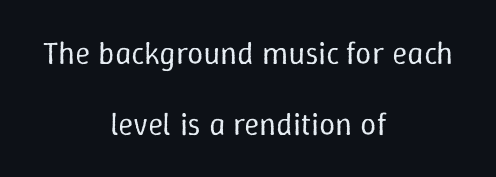
{"italic": "no", "bold": "no", "weight": "regular", "width": "normal", "stroke_contrast": "low", "x_height": "medium", "monospaced": "no", "underline": "no", "align": "center", "line_spacing": "loose", "line_spacing_ratio": 2.21, "letter_spacing": "normal", "letter_spacing_em": 0.0, "glyph_px": 32}
